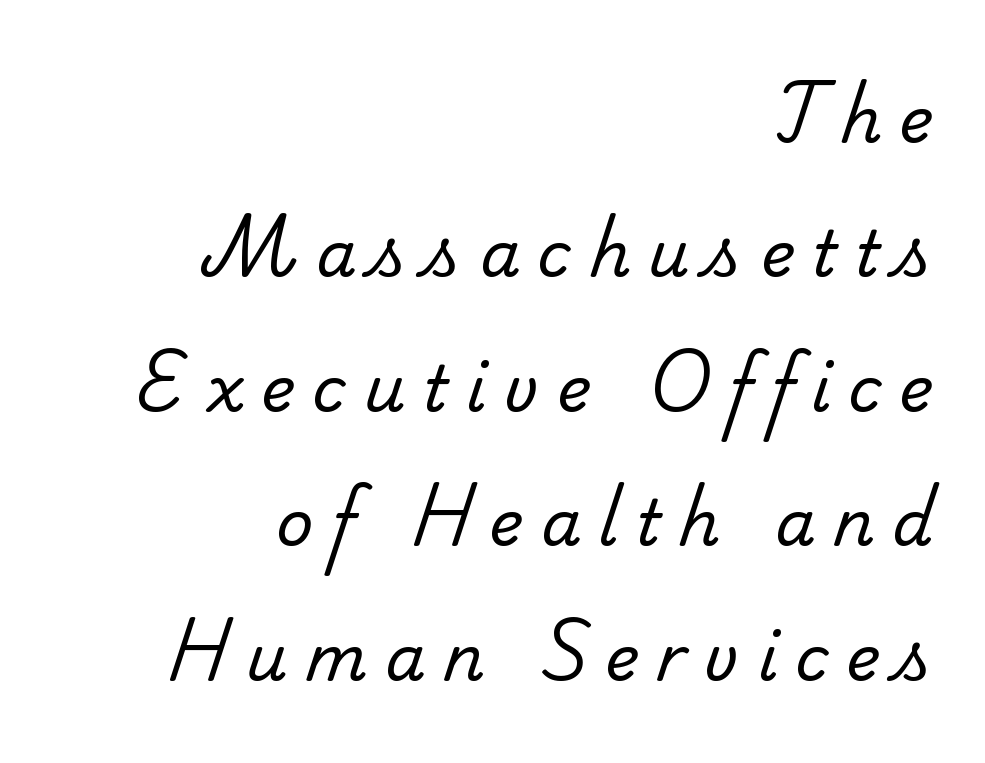
Q: Is the text bold? A: No.
Q: Is the typeface a serif or a sans-serif typeface? A: Serif.
Q: Is the text underlined? A: No.
Q: How is the paragraph aligned? A: Right-aligned.
Q: Is the spacing between letters normal or unusually wide? A: Unusually wide.
Q: Is the spacing between lines tight, normal or loose? A: Loose.
Q: Width (condensed, normal, or wide)? A: Normal.
Q: Stroke contrast? A: Low.
Q: x-height? A: Small.
Q: Monospaced? A: No.
